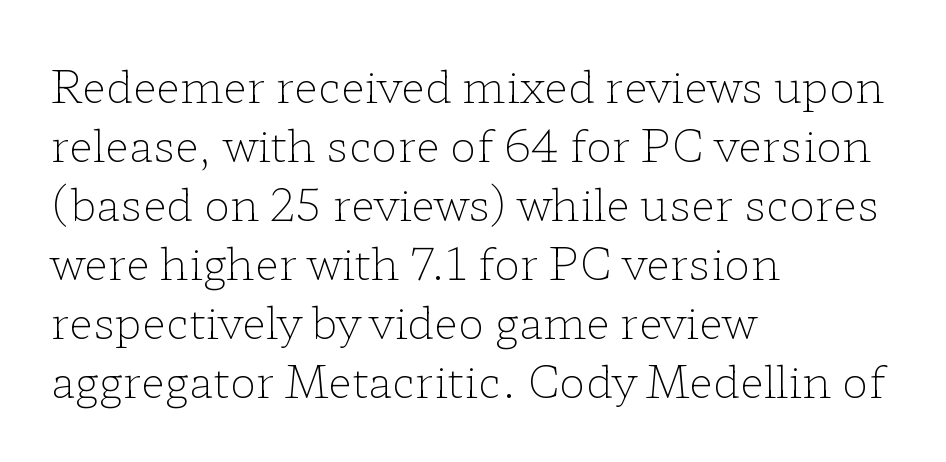
{"serif": "yes", "italic": "no", "bold": "no", "weight": "light", "width": "wide", "stroke_contrast": "low", "x_height": "medium", "monospaced": "no", "underline": "no", "align": "left", "line_spacing": "normal", "line_spacing_ratio": 1.34, "letter_spacing": "normal", "letter_spacing_em": 0.0, "glyph_px": 44}
